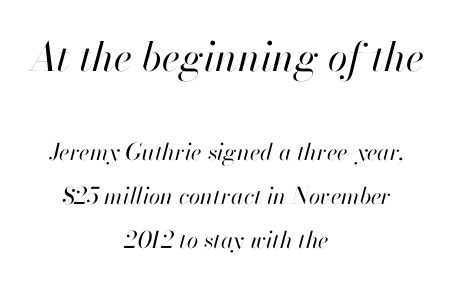
The image shows 40 px regular-weight type, italic (leaning right); set centered, loose line spacing (1.91x), normal letter spacing, not underlined; the first (top) block is 1.74x larger; high stroke contrast and a small x-height.
